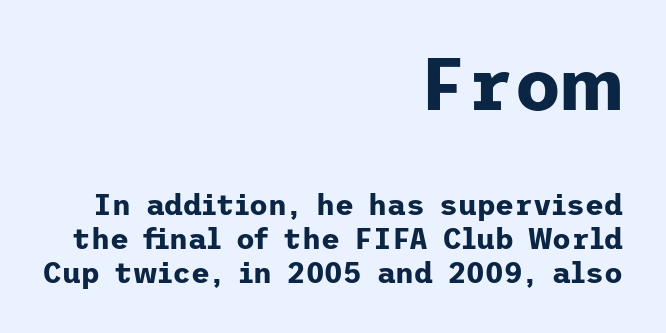
The image shows 73 px bold sans-serif type, upright; set right-aligned, line spacing 1.18x, normal letter spacing, not underlined; the first (top) block is 2.52x larger; low stroke contrast and a medium x-height.
